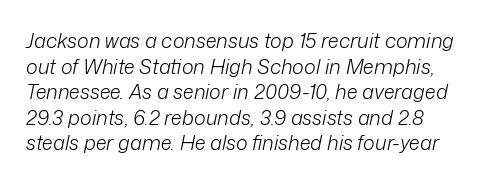
The image shows 20 px text type, italic (leaning right); set left-aligned, normal line spacing (1.28x), normal letter spacing, not underlined.
